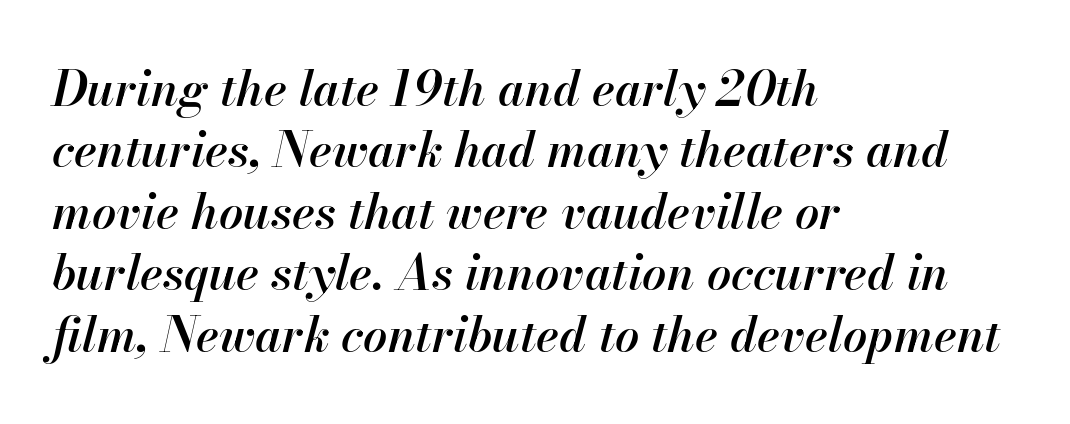
The image shows 48 px semibold type, italic (leaning right); set left-aligned, normal line spacing (1.28x), normal letter spacing, not underlined; high stroke contrast and a small x-height.
